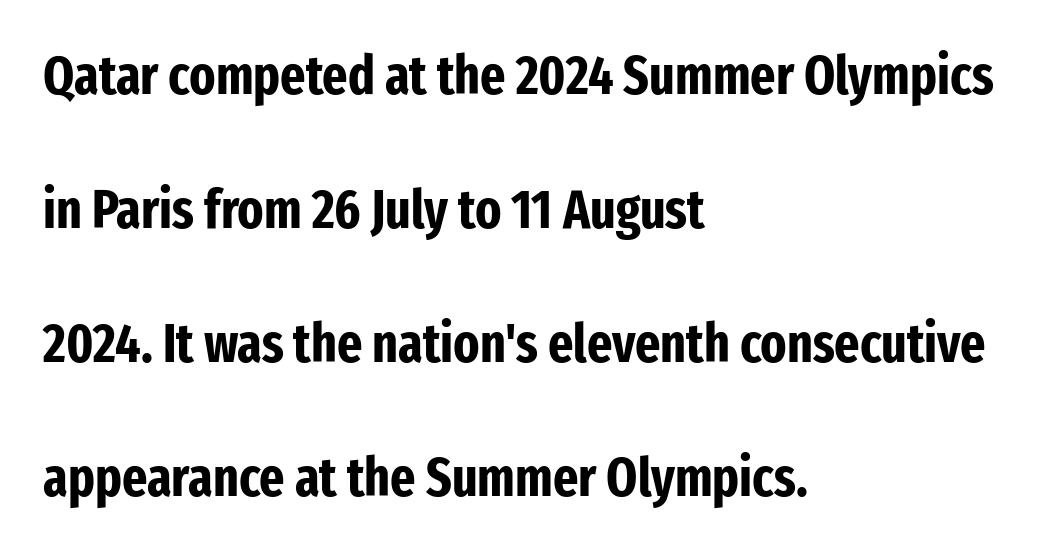
Q: Is the text bold? A: Yes.
Q: Is the text italic (slanted)? A: No, it is upright.
Q: Is the typeface a serif or a sans-serif typeface? A: Sans-serif.
Q: Is the text underlined? A: No.
Q: How is the paragraph aligned? A: Left-aligned.
Q: Is the spacing between letters normal or unusually wide? A: Normal.
Q: Is the spacing between lines tight, normal or loose? A: Loose.
Q: Width (condensed, normal, or wide)? A: Condensed.
Q: Stroke contrast? A: Low.
Q: x-height? A: Medium.
Q: Monospaced? A: No.
